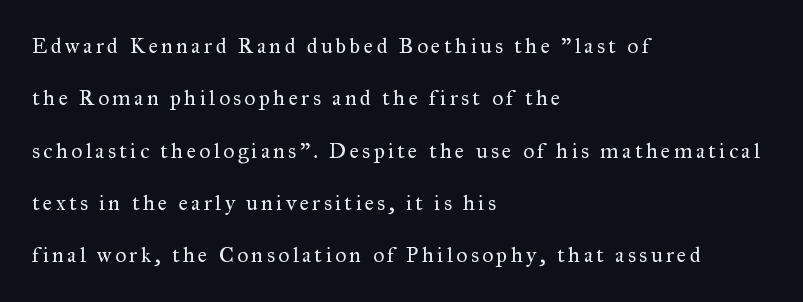
The image shows 22 px text type, upright; set left-aligned, loose line spacing (2.38x), not underlined.
